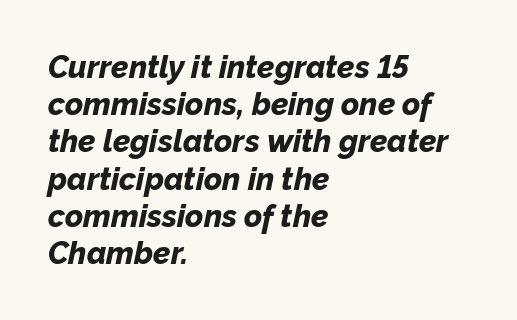
Q: Is the text bold? A: Yes.
Q: Is the text italic (slanted)? A: Yes, it leans right by about 12 degrees.
Q: Is the text underlined? A: No.
Q: How is the paragraph aligned? A: Left-aligned.
Q: Is the spacing between letters normal or unusually wide? A: Normal.
Q: Width (condensed, normal, or wide)? A: Normal.
Q: Stroke contrast? A: Low.
Q: x-height? A: Medium.
Q: Monospaced? A: No.
